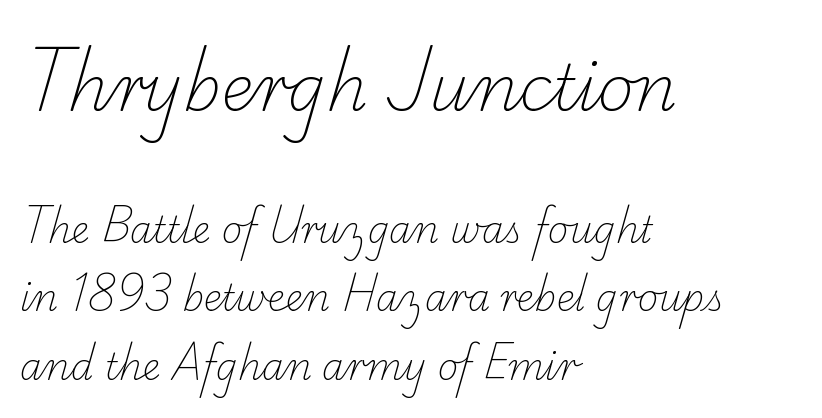
Q: Is the text bold? A: No.
Q: Is the typeface a serif or a sans-serif typeface? A: Serif.
Q: Is the text underlined? A: No.
Q: How is the paragraph aligned? A: Left-aligned.
Q: Is the spacing between letters normal or unusually wide? A: Normal.
Q: Is the spacing between lines tight, normal or loose? A: Loose.
Q: Which block of text is set in a larger size, the first (top) or the second (bottom)? A: The first (top) one.
Q: Width (condensed, normal, or wide)? A: Normal.
Q: Stroke contrast? A: Low.
Q: x-height? A: Small.
Q: Monospaced? A: No.
